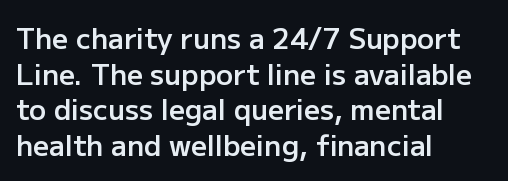
This is sans-serif lettering, the kind often seen on screens and signage. Descenders are the only things crossing below the line. The rag falls on the right side of this text block. Letter spacing: default. Leading matches the norm, producing a regular column.
